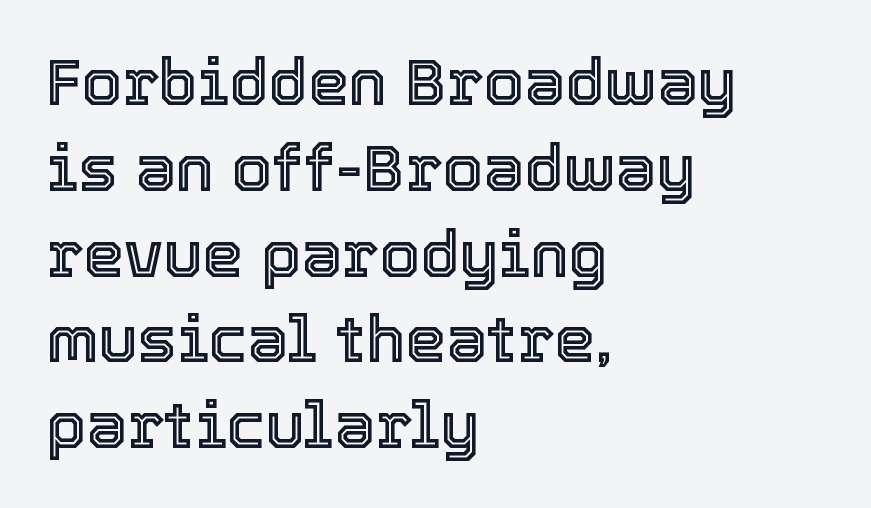
The image shows 65 px text type, upright; set left-aligned, normal line spacing (1.32x), normal letter spacing, not underlined; a medium x-height.
